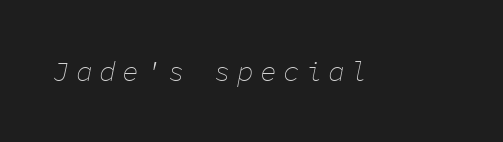
No heavy texture on the line: the type isn't bold. The whole block is typeset with a tilt. This sample uses expanded letter spacing, leaving extra air between glyphs. The glyphs are unaccompanied by any horizontal stroke below them. Is this a fixed-width face? Yes — each glyph sits in an identical cell.
